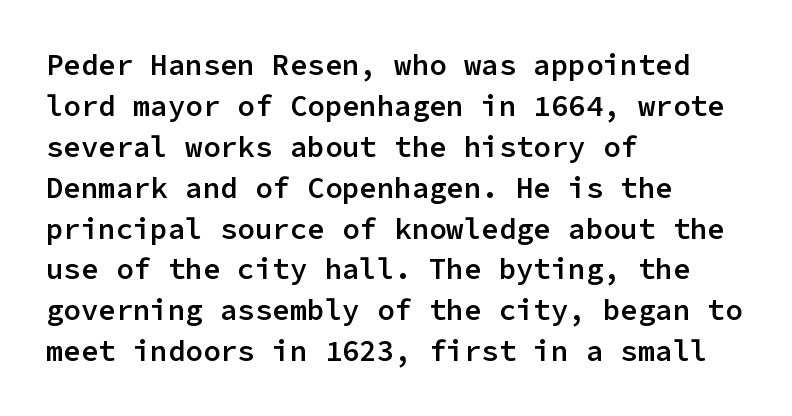
Q: Is the text bold? A: Semi-bold.
Q: Is the text italic (slanted)? A: No, it is upright.
Q: Is the typeface a serif or a sans-serif typeface? A: Sans-serif.
Q: Is the text underlined? A: No.
Q: How is the paragraph aligned? A: Left-aligned.
Q: Is the spacing between letters normal or unusually wide? A: Normal.
Q: Is the spacing between lines tight, normal or loose? A: Normal.
Q: Width (condensed, normal, or wide)? A: Normal.
Q: Stroke contrast? A: Low.
Q: x-height? A: Medium.
Q: Monospaced? A: Yes.
